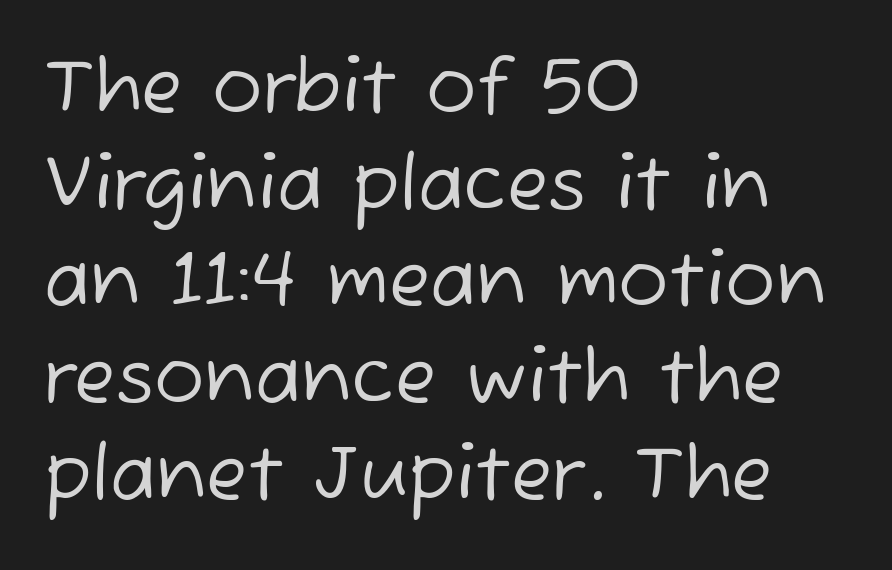
The image shows 75 px regular-weight sans-serif type; set left-aligned, normal line spacing (1.29x), normal letter spacing, not underlined; low stroke contrast and a medium x-height.
